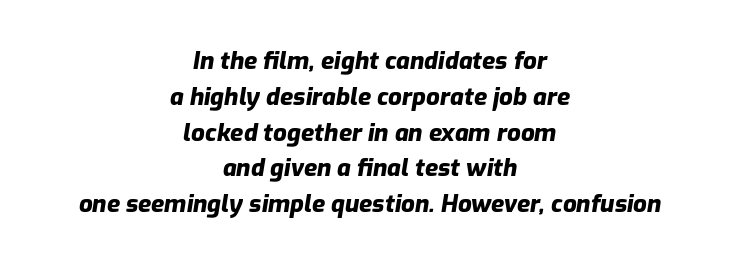
Q: Is the text bold? A: Yes.
Q: Is the text italic (slanted)? A: Yes, it leans right by about 9 degrees.
Q: Is the text underlined? A: No.
Q: How is the paragraph aligned? A: Centered.
Q: Is the spacing between letters normal or unusually wide? A: Normal.
Q: Is the spacing between lines tight, normal or loose? A: Normal.
